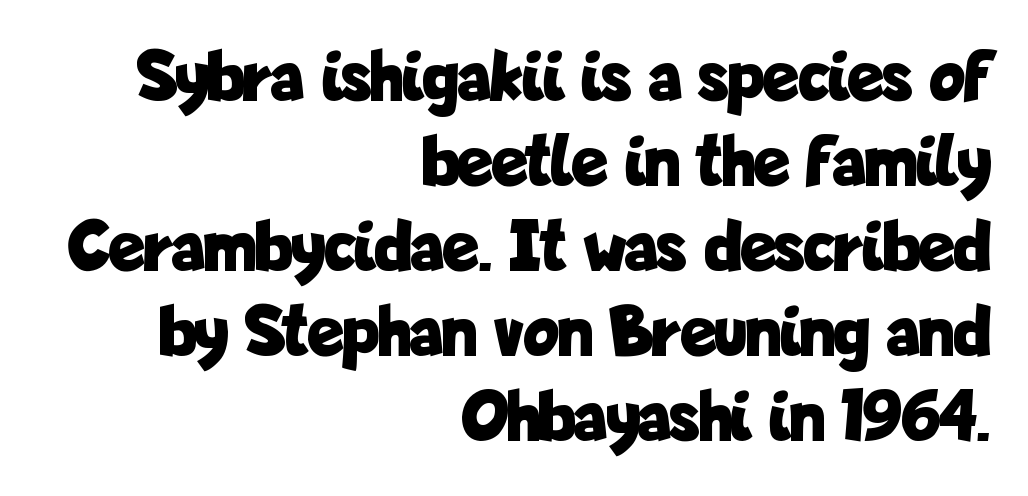
Strong, thick strokes mark this as bold type. The face used here is proportionally spaced, like ordinary book or web type. Nope, no serifs anywhere on these letters. The words here are not underlined.
